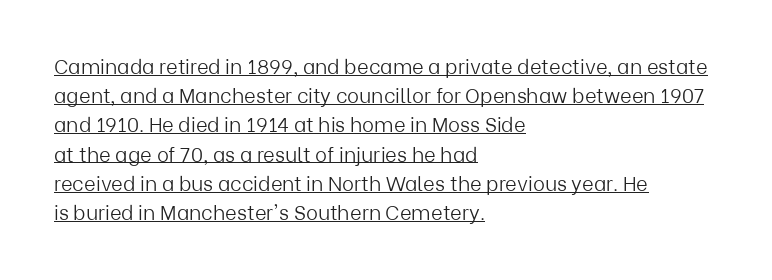
{"italic": "no", "bold": "no", "underline": "yes", "align": "left", "line_spacing": "normal", "line_spacing_ratio": 1.46, "letter_spacing": "normal", "letter_spacing_em": 0.0, "glyph_px": 20}
